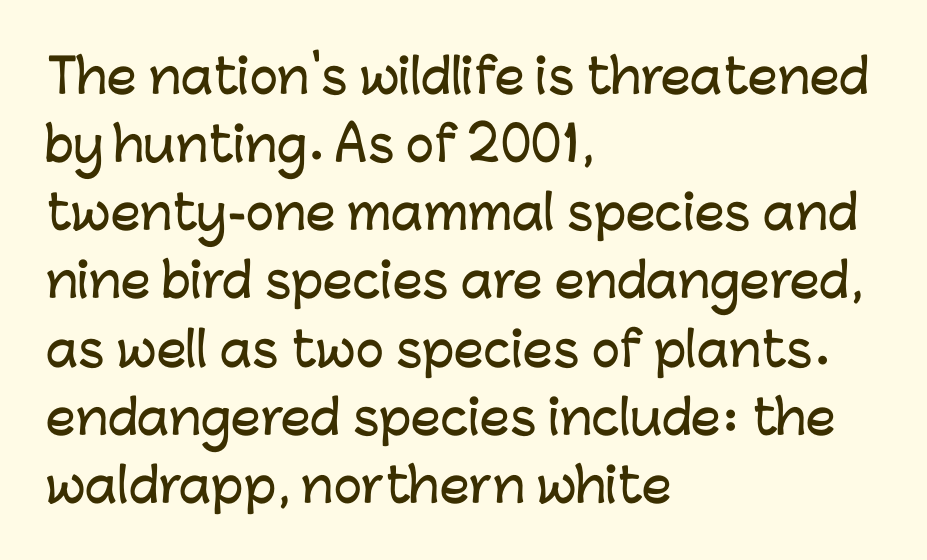
A typesetter would call this leading conventional body-copy spacing. This is roman type, the default non-slanted kind. The letters carry no serifs — their stems end cleanly without finishing strokes. Descenders hang freely into open space.
